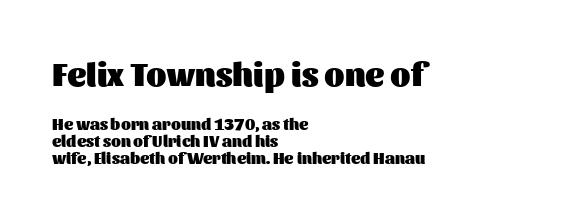
Q: Is the text bold? A: Yes.
Q: Is the text italic (slanted)? A: No, it is upright.
Q: Is the typeface a serif or a sans-serif typeface? A: Sans-serif.
Q: Is the text underlined? A: No.
Q: How is the paragraph aligned? A: Left-aligned.
Q: Is the spacing between letters normal or unusually wide? A: Normal.
Q: Is the spacing between lines tight, normal or loose? A: Tight.
Q: Which block of text is set in a larger size, the first (top) or the second (bottom)? A: The first (top) one.
Q: Width (condensed, normal, or wide)? A: Normal.
Q: Stroke contrast? A: Medium.
Q: x-height? A: Medium.
Q: Monospaced? A: No.
